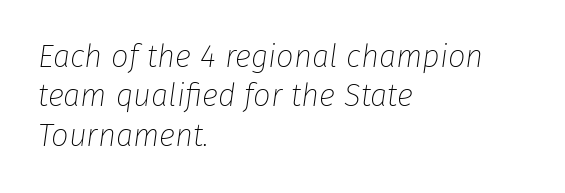
Rows of type keep a routine distance in the vertical direction. Varying glyph widths throughout — classic text-font behaviour. Weight: in the light-to-regular range. Only glyphs here, with clear space below each row.
